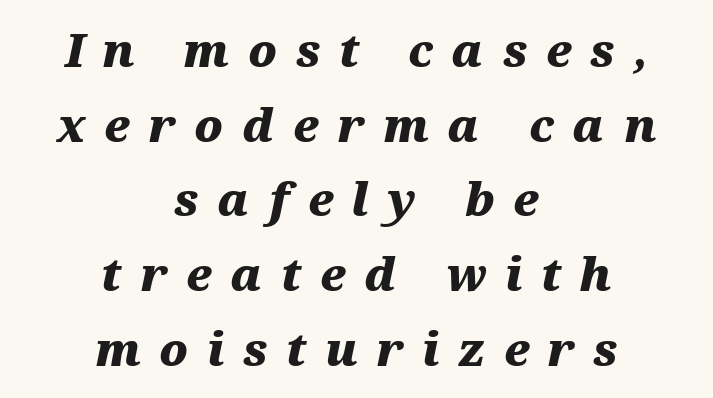
{"italic": "yes", "lean": "right", "slant_degrees": 12, "bold": "yes", "weight": "heavy", "width": "wide", "stroke_contrast": "medium", "x_height": "medium", "monospaced": "no", "underline": "no", "align": "center", "line_spacing": "normal", "line_spacing_ratio": 1.66, "letter_spacing": "wide", "letter_spacing_em": 0.41, "glyph_px": 45}
